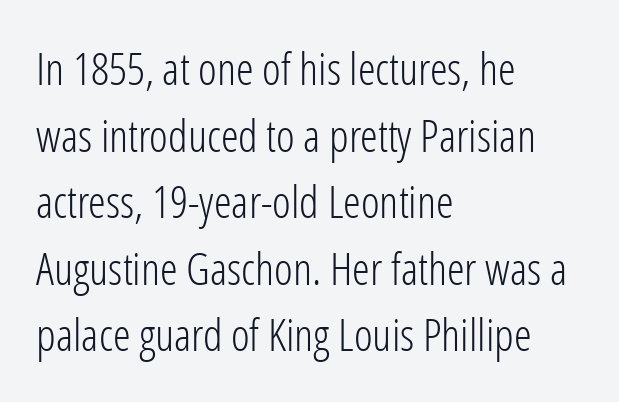
The image shows 45 px light, condensed sans-serif type, upright; set left-aligned, normal line spacing (1.48x), normal letter spacing, not underlined; low stroke contrast and a medium x-height.
